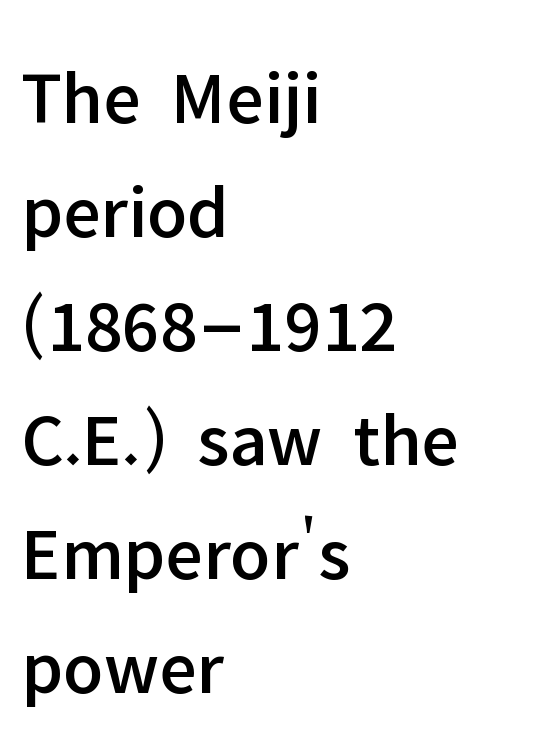
Q: Is the text italic (slanted)? A: No, it is upright.
Q: Is the typeface a serif or a sans-serif typeface? A: Sans-serif.
Q: Is the text underlined? A: No.
Q: How is the paragraph aligned? A: Left-aligned.
Q: Is the spacing between letters normal or unusually wide? A: Normal.
Q: Is the spacing between lines tight, normal or loose? A: Normal.
Q: Width (condensed, normal, or wide)? A: Normal.
Q: Stroke contrast? A: Low.
Q: x-height? A: Medium.
Q: Monospaced? A: No.
